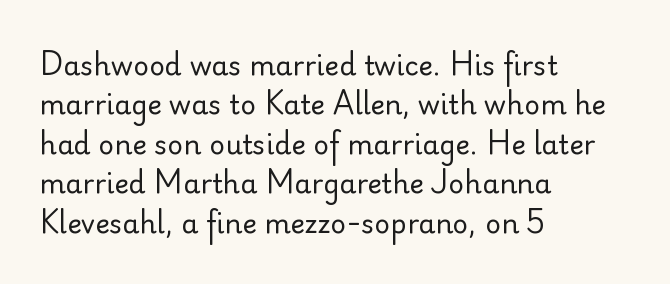
Quick note: not italic, upright. Is the stroke heavy? The answer is a plain regular-or-lighter. The setting favours the left margin, as ordinary paragraphs usually do. Has an underline been added? It has not. Tracking here is standard; glyphs follow each other at the usual distance. Line spacing here is normal.
